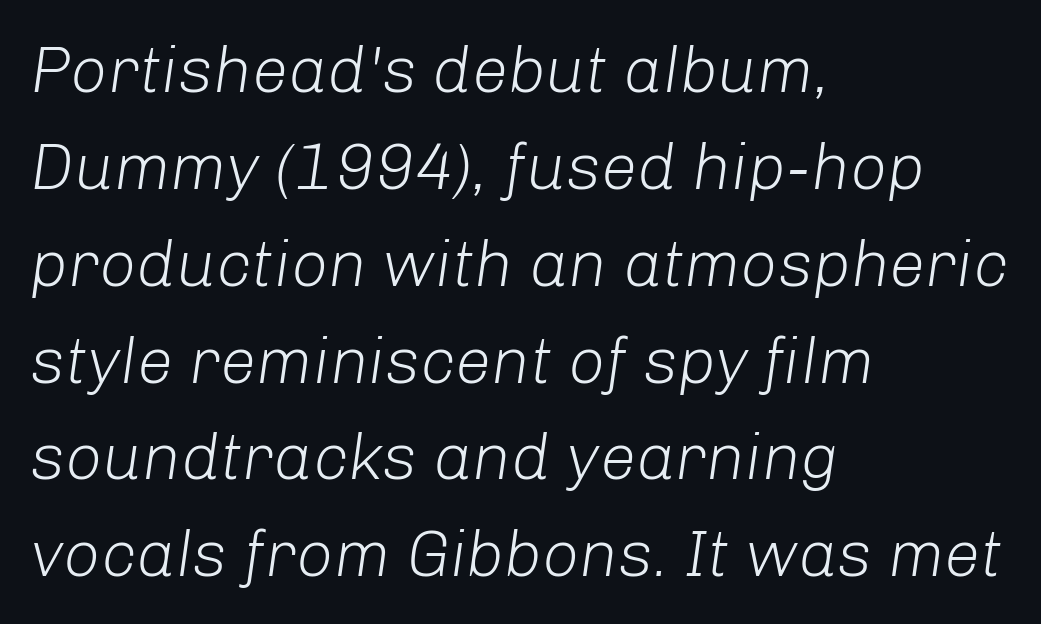
Q: Is the text bold? A: No.
Q: Is the text italic (slanted)? A: Yes, it leans right by about 8 degrees.
Q: Is the text underlined? A: No.
Q: How is the paragraph aligned? A: Left-aligned.
Q: Is the spacing between letters normal or unusually wide? A: Normal.
Q: Is the spacing between lines tight, normal or loose? A: Normal.
Q: Width (condensed, normal, or wide)? A: Normal.
Q: Stroke contrast? A: Low.
Q: x-height? A: Medium.
Q: Monospaced? A: No.
